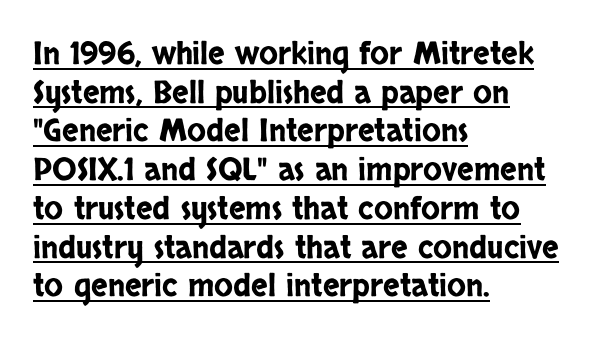
A typesetter would call this leading conventional body-copy spacing. Varying glyph widths throughout — classic text-font behaviour. To sum up the face: it is a sans, with no serifs. Italic: no, the glyphs are upright roman.
